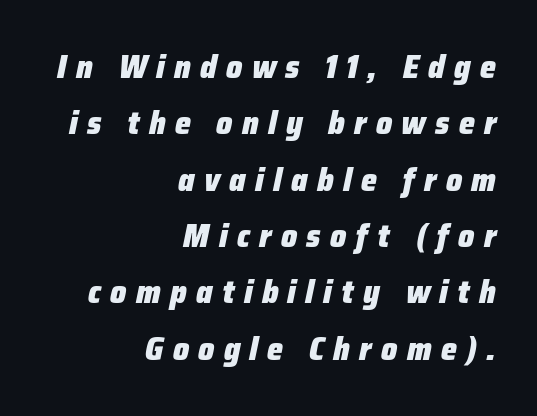
Q: Is the text bold? A: Yes.
Q: Is the text italic (slanted)? A: Yes, it leans right by about 12 degrees.
Q: Is the text underlined? A: No.
Q: How is the paragraph aligned? A: Right-aligned.
Q: Is the spacing between letters normal or unusually wide? A: Unusually wide.
Q: Width (condensed, normal, or wide)? A: Normal.
Q: Stroke contrast? A: Low.
Q: x-height? A: Medium.
Q: Monospaced? A: No.
